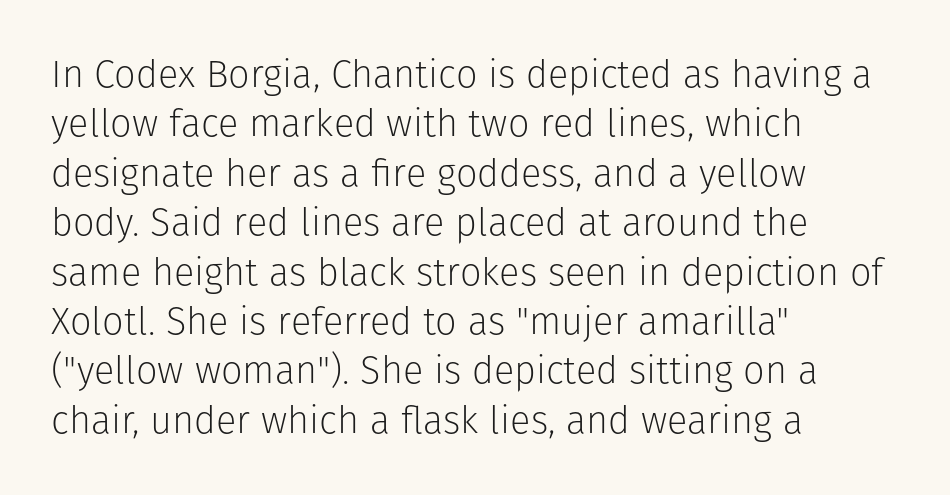
{"serif": "no", "italic": "no", "bold": "no", "weight": "light", "width": "normal", "stroke_contrast": "low", "x_height": "medium", "monospaced": "no", "underline": "no", "align": "left", "line_spacing": "normal", "line_spacing_ratio": 1.3, "letter_spacing": "normal", "letter_spacing_em": 0.0, "glyph_px": 38}
